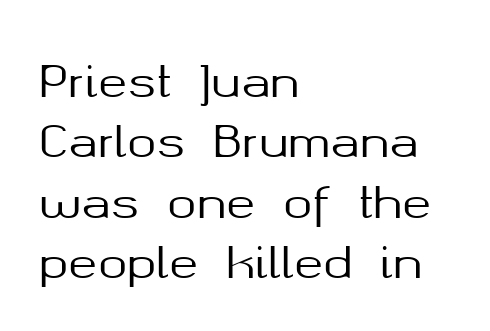
{"serif": "no", "italic": "no", "width": "normal", "stroke_contrast": "medium", "x_height": "medium", "monospaced": "no", "underline": "no", "align": "left", "line_spacing": "normal", "line_spacing_ratio": 1.37, "letter_spacing": "normal", "letter_spacing_em": 0.0, "glyph_px": 44}
